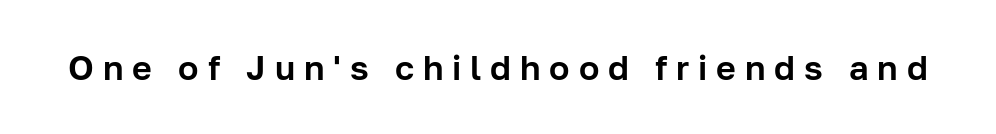
The image shows 34 px sans-serif type, upright; set unusually wide letter spacing (+0.26 em), not underlined; low stroke contrast and a medium x-height.
